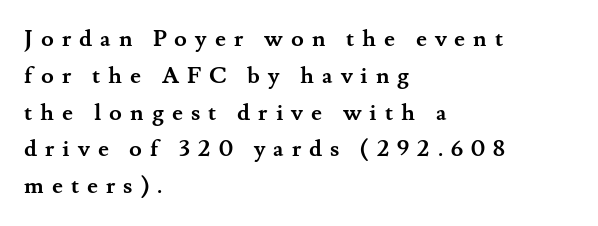
The image shows 23 px bold type, upright; set left-aligned, normal line spacing (1.6x), unusually wide letter spacing (+0.35 em), not underlined.
